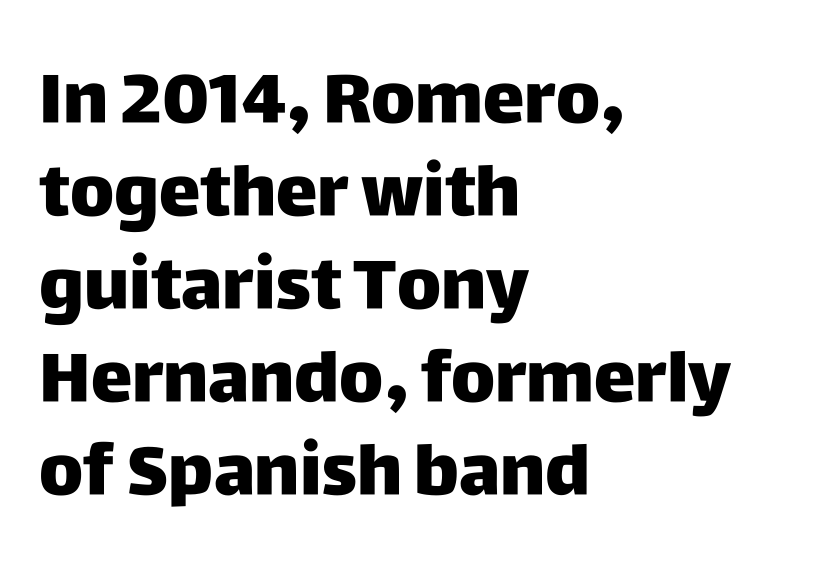
{"serif": "no", "italic": "no", "bold": "yes", "weight": "heavy", "width": "normal", "stroke_contrast": "low", "x_height": "large", "monospaced": "no", "underline": "no", "align": "left", "line_spacing": "normal", "line_spacing_ratio": 1.33, "letter_spacing": "normal", "letter_spacing_em": 0.0, "glyph_px": 70}
